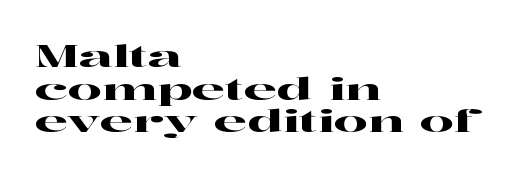
{"serif": "yes", "italic": "no", "width": "wide", "stroke_contrast": "high", "x_height": "medium", "monospaced": "no", "underline": "no", "align": "left", "line_spacing": "tight", "line_spacing_ratio": 1.09, "letter_spacing": "normal", "letter_spacing_em": 0.0, "glyph_px": 30}
